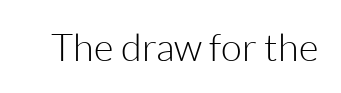
The image shows 38 px light sans-serif type, upright; set normal letter spacing, not underlined; low stroke contrast and a medium x-height.
